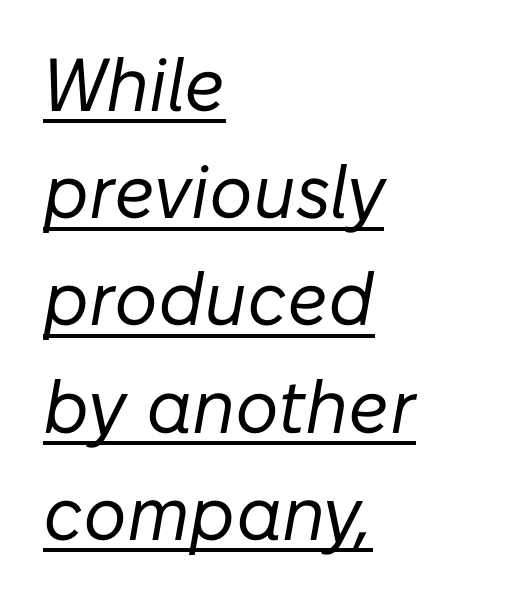
Q: Is the text bold? A: No.
Q: Is the text italic (slanted)? A: Yes, it leans right by about 10 degrees.
Q: Is the text underlined? A: Yes.
Q: How is the paragraph aligned? A: Left-aligned.
Q: Is the spacing between letters normal or unusually wide? A: Normal.
Q: Is the spacing between lines tight, normal or loose? A: Normal.
Q: Width (condensed, normal, or wide)? A: Normal.
Q: Stroke contrast? A: Low.
Q: x-height? A: Medium.
Q: Monospaced? A: No.
